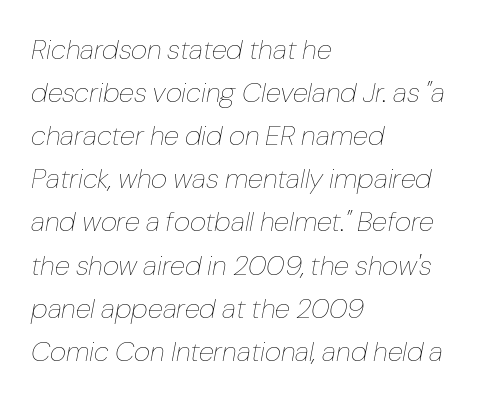
The image shows 28 px thin type, italic (leaning right); set left-aligned, normal line spacing (1.54x), normal letter spacing, not underlined; low stroke contrast and a medium x-height.
